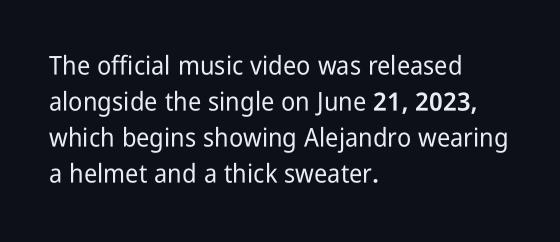
This is roman type, the default non-slanted kind. Standard letterfit; no display-style spreading of the glyphs. Evenly set lines give the paragraph a standard silhouette. The specimen omits any rule beneath the text block's lines. The paragraph shown leans on its left margin.
